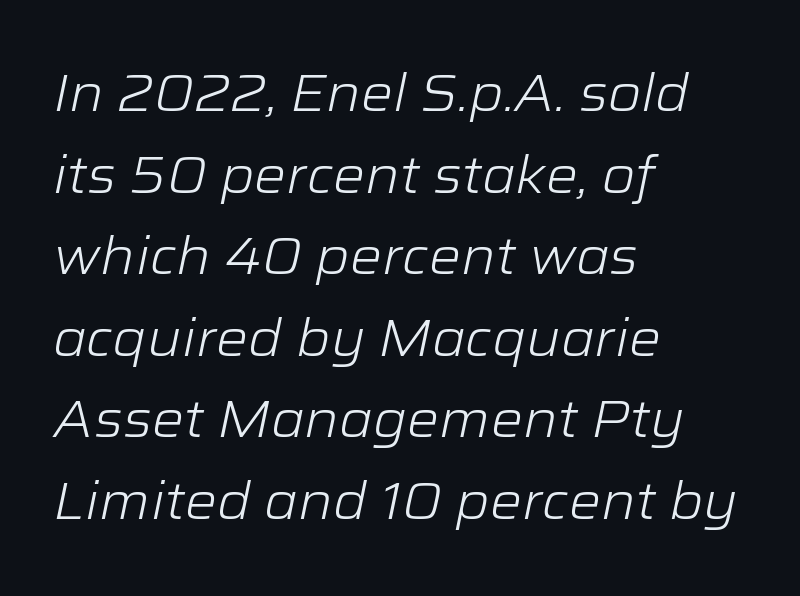
Would a proofreader flag this as italicized? Yes. This rendering features lettering with no underline. The letters advance in unequal steps, a hallmark of proportional type. Weight: not bold — regular or lighter.
